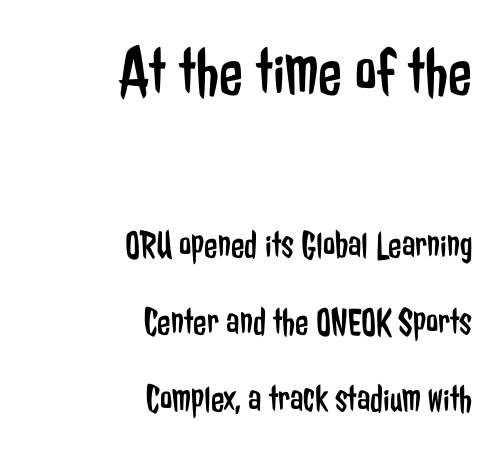
The earlier block is typeset at a bigger size than the later block. The weight would be labelled regular, book, light, or lighter still. These lines stand farther apart than default settings would place them. The axis of the letterforms is exactly vertical. This sample uses a sans-serif face. Inter-character spacing is left at the font's built-in metrics.
